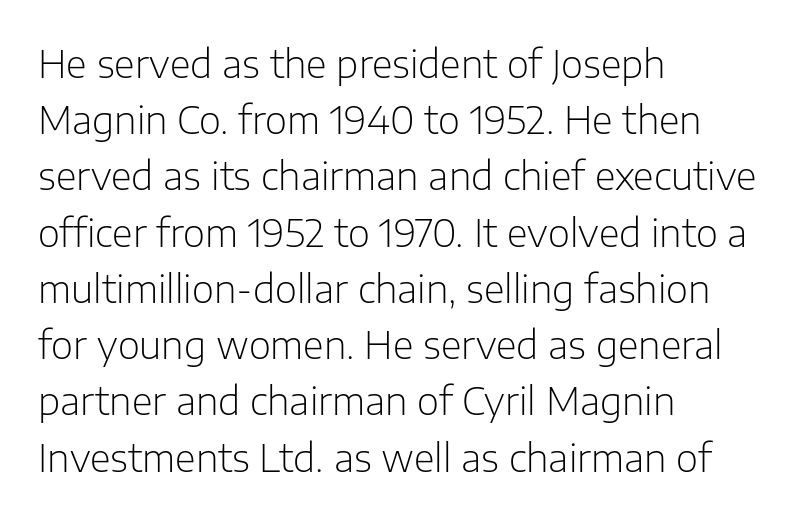
{"serif": "no", "italic": "no", "bold": "no", "weight": "light", "width": "normal", "stroke_contrast": "low", "x_height": "medium", "monospaced": "no", "underline": "no", "align": "left", "line_spacing": "normal", "line_spacing_ratio": 1.48, "letter_spacing": "normal", "letter_spacing_em": 0.0, "glyph_px": 38}
